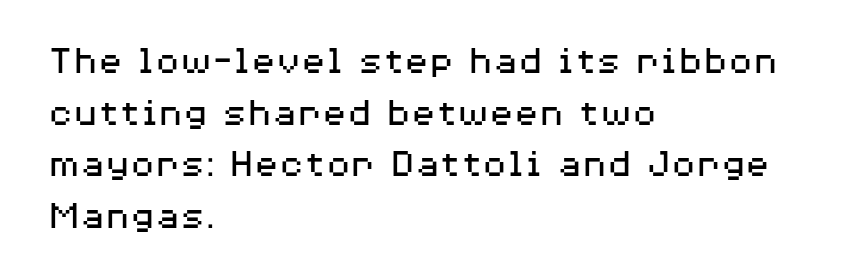
The image shows 41 px regular-weight, wide sans-serif type, upright; set left-aligned, normal line spacing (1.26x), normal letter spacing, not underlined; medium stroke contrast and a medium x-height.
